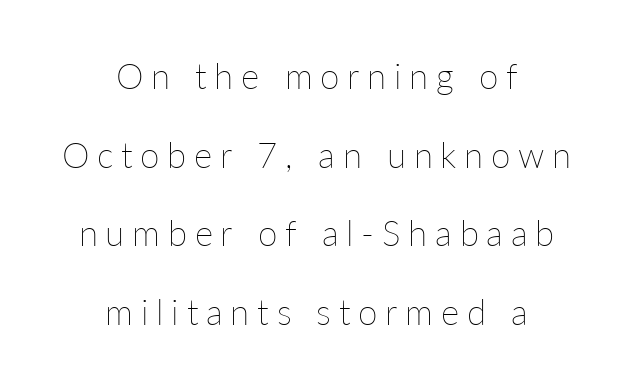
Q: Is the text bold? A: No.
Q: Is the text italic (slanted)? A: No, it is upright.
Q: Is the text underlined? A: No.
Q: How is the paragraph aligned? A: Centered.
Q: Is the spacing between letters normal or unusually wide? A: Unusually wide.
Q: Is the spacing between lines tight, normal or loose? A: Loose.
Q: Width (condensed, normal, or wide)? A: Normal.
Q: Stroke contrast? A: Low.
Q: x-height? A: Medium.
Q: Monospaced? A: No.
